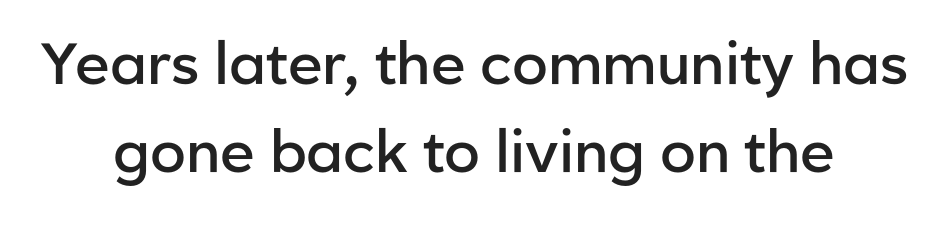
The image shows 58 px semibold sans-serif type, upright; set centered, normal line spacing (1.52x), normal letter spacing, not underlined; low stroke contrast and a medium x-height.
